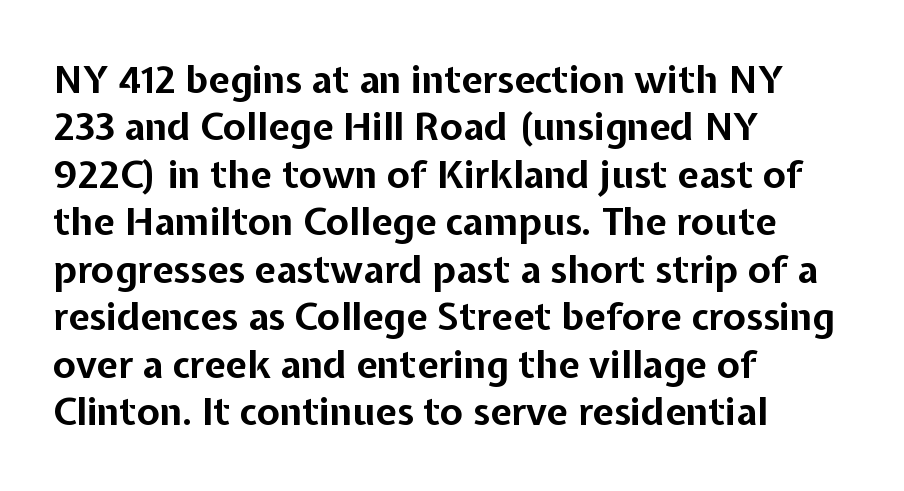
Q: Is the text bold? A: Yes.
Q: Is the text italic (slanted)? A: No, it is upright.
Q: Is the typeface a serif or a sans-serif typeface? A: Sans-serif.
Q: Is the text underlined? A: No.
Q: How is the paragraph aligned? A: Left-aligned.
Q: Is the spacing between letters normal or unusually wide? A: Normal.
Q: Is the spacing between lines tight, normal or loose? A: Normal.
Q: Width (condensed, normal, or wide)? A: Normal.
Q: Stroke contrast? A: Low.
Q: x-height? A: Medium.
Q: Monospaced? A: No.
